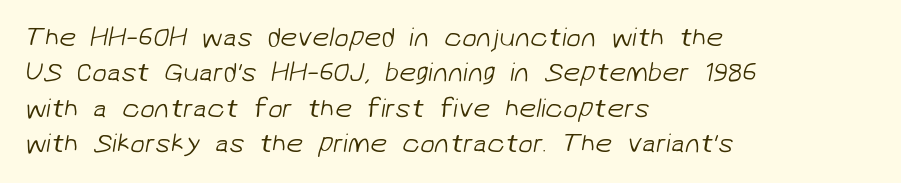
Words float on clear page, feet unadorned. Default kerning and tracking; the words read as compact shapes. Typeset ragged right — the left edge is the straight one. Bold? No — there's no thickening of the strokes. Evenly set lines give the paragraph a standard silhouette.
